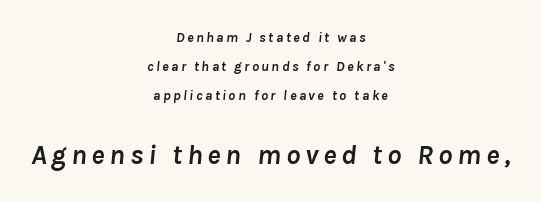
The image shows 28 px semibold type, italic (leaning right); set centered, loose line spacing (2.07x), not underlined; the second (bottom) block is 2.0x larger; low stroke contrast and a medium x-height.
